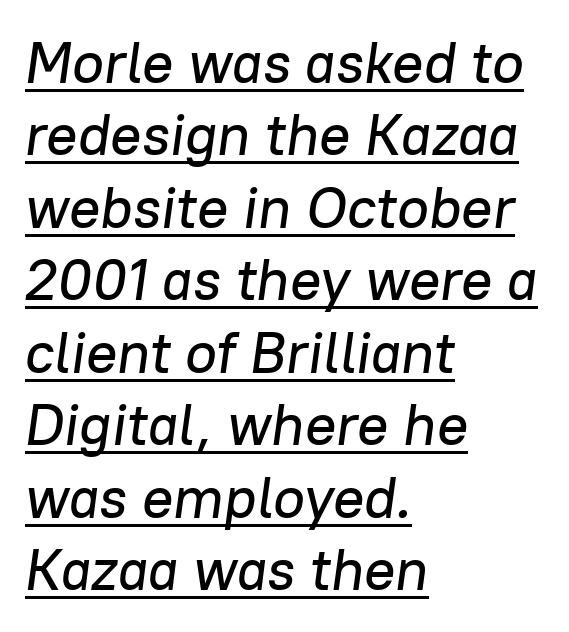
The image shows 58 px text type, italic (leaning right); set left-aligned, normal line spacing (1.25x), normal letter spacing, underlined; low stroke contrast and a medium x-height.
